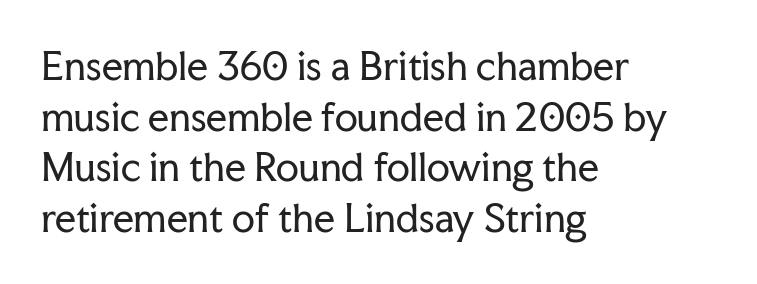
Q: Is the text bold? A: No.
Q: Is the text italic (slanted)? A: No, it is upright.
Q: Is the typeface a serif or a sans-serif typeface? A: Serif.
Q: Is the text underlined? A: No.
Q: How is the paragraph aligned? A: Left-aligned.
Q: Is the spacing between letters normal or unusually wide? A: Normal.
Q: Is the spacing between lines tight, normal or loose? A: Normal.
Q: Width (condensed, normal, or wide)? A: Normal.
Q: Stroke contrast? A: Low.
Q: x-height? A: Medium.
Q: Monospaced? A: No.
